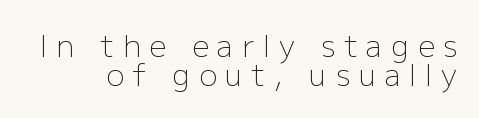
The image shows 30 px light sans-serif type, upright; set tight line spacing (0.97x), unusually wide letter spacing (+0.29 em), not underlined; low stroke contrast and a medium x-height.
